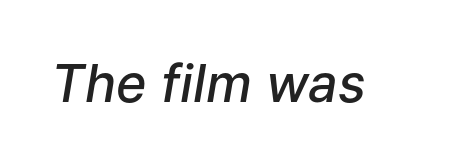
{"italic": "yes", "lean": "right", "slant_degrees": 9, "bold": "semi", "weight": "semibold", "width": "normal", "stroke_contrast": "low", "x_height": "medium", "monospaced": "no", "underline": "no", "letter_spacing": "normal", "letter_spacing_em": 0.0, "glyph_px": 52}
